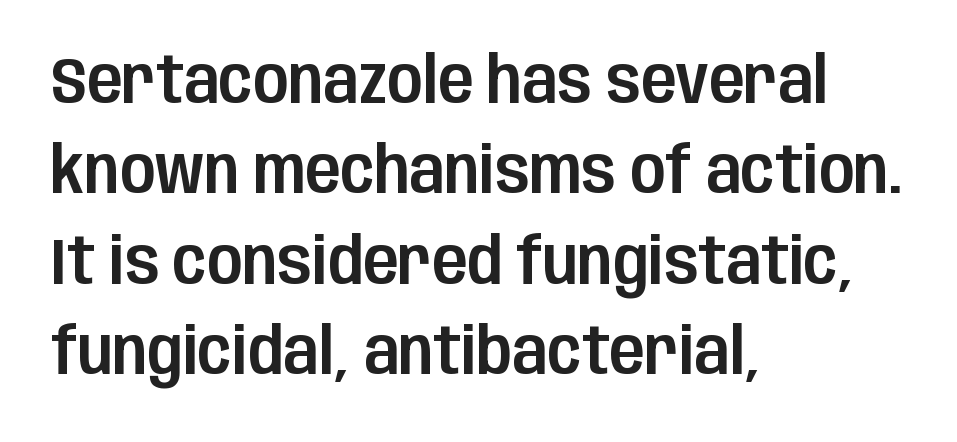
{"serif": "no", "italic": "no", "width": "condensed", "stroke_contrast": "low", "x_height": "large", "monospaced": "no", "underline": "no", "align": "left", "line_spacing": "normal", "line_spacing_ratio": 1.39, "letter_spacing": "normal", "letter_spacing_em": 0.0, "glyph_px": 65}
